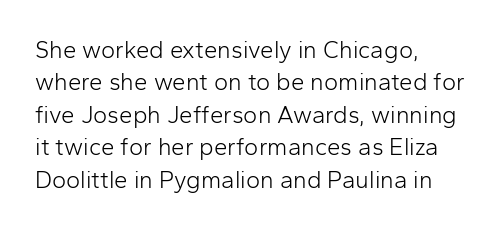
{"italic": "no", "bold": "no", "underline": "no", "align": "left", "line_spacing": "normal", "line_spacing_ratio": 1.35, "letter_spacing": "normal", "letter_spacing_em": 0.0, "glyph_px": 24}
